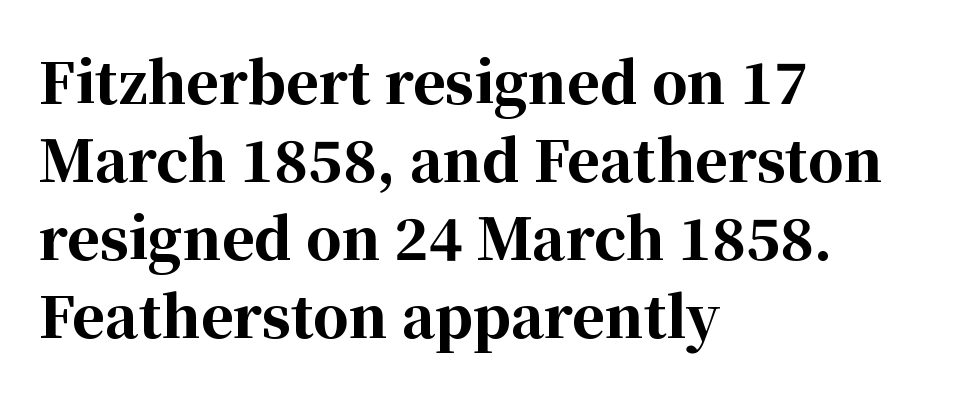
What weight is shown? A full bold with thick strokes. Bare-footed words on every line. Is this a fixed-width face? No — the glyphs have proportional, varying widths. The lettering holds an erect, upright posture throughout.
